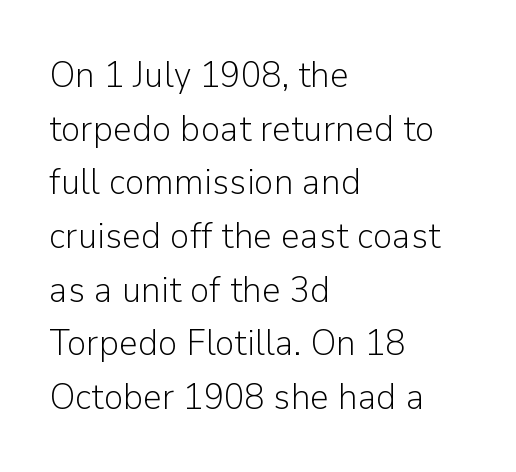
The image shows 37 px light sans-serif type, upright; set left-aligned, normal line spacing (1.45x), normal letter spacing, not underlined; low stroke contrast and a medium x-height.
